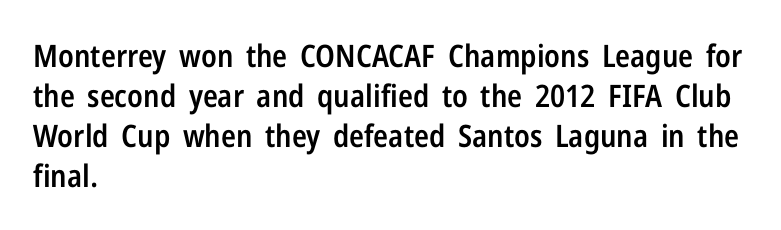
This sample uses a sans-serif face. A roman cut, with each character standing at attention. There is no visible air inserted between adjacent glyphs. Clear beneath every line of the passage. The letters advance in unequal steps, a hallmark of proportional type. If you measured baseline to baseline, you'd find a middling distance.
